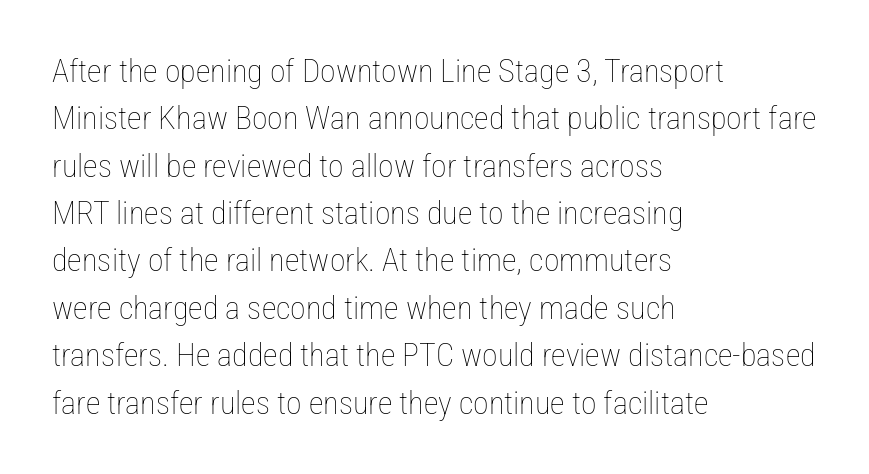
The image shows 32 px thin, condensed type, upright; set left-aligned, normal line spacing (1.48x), normal letter spacing, not underlined; low stroke contrast and a medium x-height.
